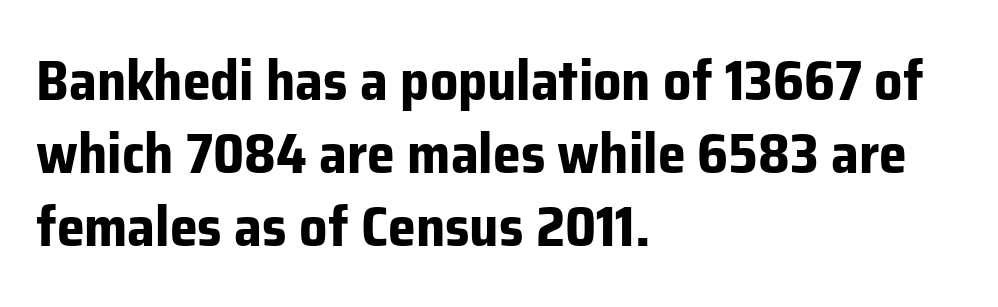
Check under the words: just untouched page. Letter spacing: default. Font category for this specimen: sans-serif. Strokes here are thick enough to call this a true bold. Every row of glyphs begins at an identical x-position on the left.
